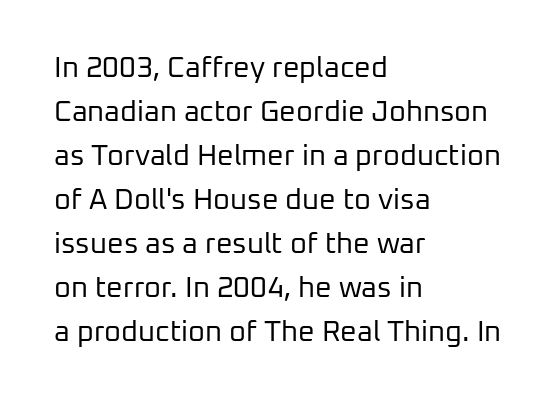
Q: Is the text bold? A: No.
Q: Is the text italic (slanted)? A: No, it is upright.
Q: Is the typeface a serif or a sans-serif typeface? A: Sans-serif.
Q: Is the text underlined? A: No.
Q: How is the paragraph aligned? A: Left-aligned.
Q: Is the spacing between letters normal or unusually wide? A: Normal.
Q: Is the spacing between lines tight, normal or loose? A: Normal.
Q: Width (condensed, normal, or wide)? A: Normal.
Q: Stroke contrast? A: Low.
Q: x-height? A: Medium.
Q: Monospaced? A: No.
